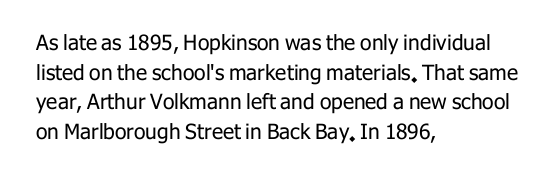
Q: Is the text bold? A: No.
Q: Is the text italic (slanted)? A: No, it is upright.
Q: Is the text underlined? A: No.
Q: How is the paragraph aligned? A: Left-aligned.
Q: Is the spacing between letters normal or unusually wide? A: Normal.
Q: Is the spacing between lines tight, normal or loose? A: Normal.
